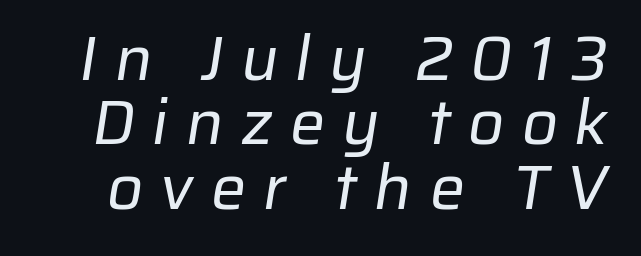
Q: Is the text bold? A: No.
Q: Is the typeface a serif or a sans-serif typeface? A: Sans-serif.
Q: Is the text underlined? A: No.
Q: Is the spacing between letters normal or unusually wide? A: Unusually wide.
Q: Is the spacing between lines tight, normal or loose? A: Tight.
Q: Width (condensed, normal, or wide)? A: Normal.
Q: Stroke contrast? A: Low.
Q: x-height? A: Medium.
Q: Monospaced? A: No.
